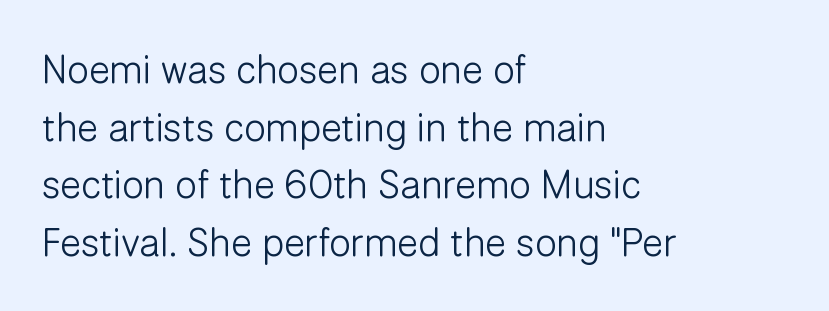
{"serif": "no", "italic": "no", "bold": "no", "weight": "light", "width": "normal", "stroke_contrast": "low", "x_height": "medium", "monospaced": "no", "underline": "no", "align": "left", "line_spacing": "normal", "line_spacing_ratio": 1.48, "letter_spacing": "normal", "letter_spacing_em": 0.0, "glyph_px": 39}
